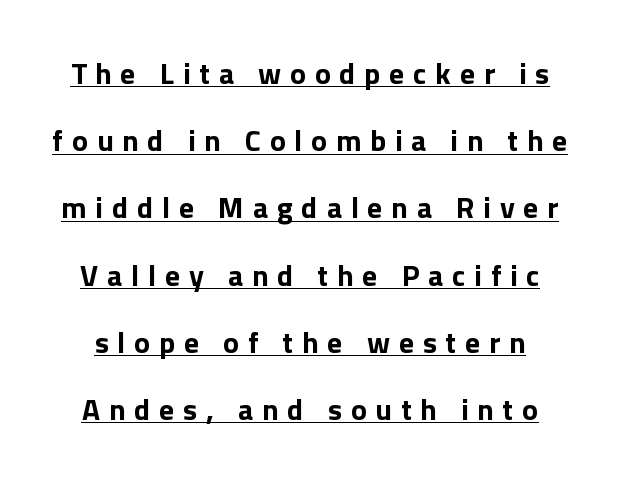
Q: Is the text bold? A: Yes.
Q: Is the text italic (slanted)? A: No, it is upright.
Q: Is the typeface a serif or a sans-serif typeface? A: Sans-serif.
Q: Is the text underlined? A: Yes.
Q: Is the spacing between letters normal or unusually wide? A: Unusually wide.
Q: Is the spacing between lines tight, normal or loose? A: Loose.
Q: Width (condensed, normal, or wide)? A: Normal.
Q: x-height? A: Medium.
Q: Monospaced? A: No.
